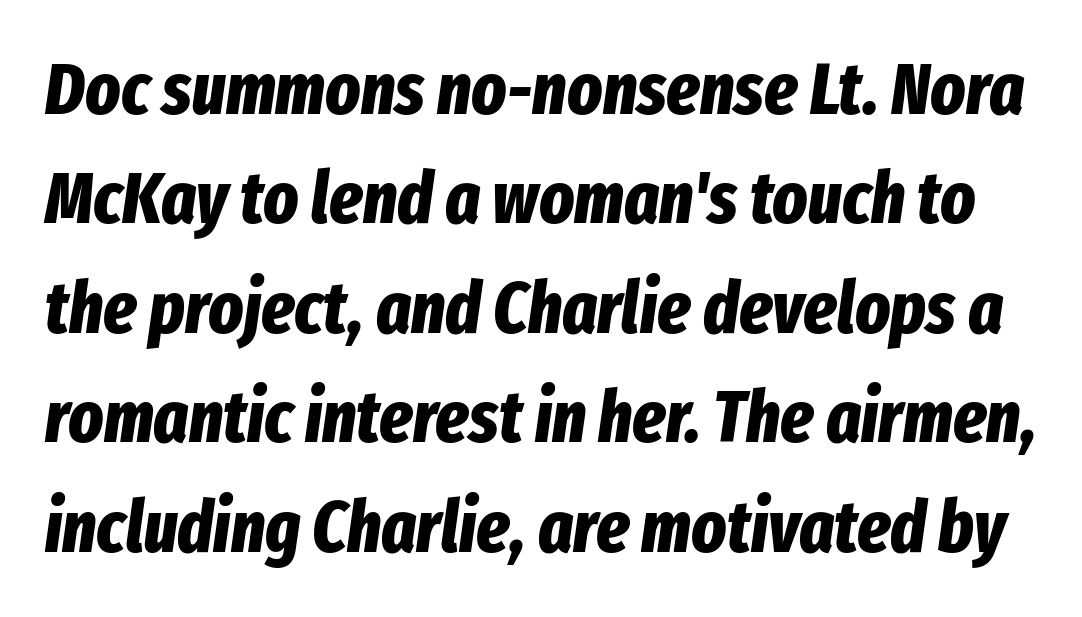
Q: Is the text bold? A: Yes.
Q: Is the text italic (slanted)? A: Yes, it leans right by about 8 degrees.
Q: Is the text underlined? A: No.
Q: Is the spacing between letters normal or unusually wide? A: Normal.
Q: Is the spacing between lines tight, normal or loose? A: Normal.
Q: Width (condensed, normal, or wide)? A: Condensed.
Q: Stroke contrast? A: Low.
Q: x-height? A: Medium.
Q: Monospaced? A: No.
